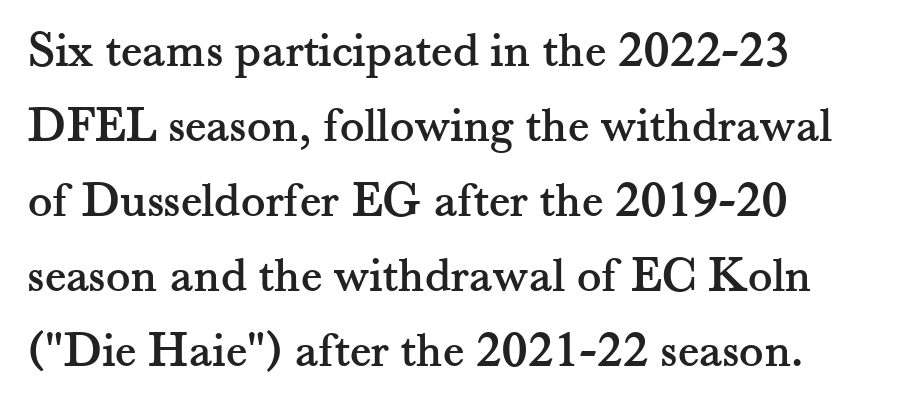
Q: Is the text italic (slanted)? A: No, it is upright.
Q: Is the typeface a serif or a sans-serif typeface? A: Serif.
Q: Is the text underlined? A: No.
Q: How is the paragraph aligned? A: Left-aligned.
Q: Is the spacing between letters normal or unusually wide? A: Normal.
Q: Is the spacing between lines tight, normal or loose? A: Normal.
Q: Width (condensed, normal, or wide)? A: Normal.
Q: Stroke contrast? A: Medium.
Q: x-height? A: Small.
Q: Monospaced? A: No.
